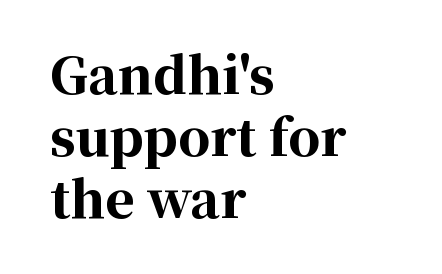
Serifs: yes, visible at the terminals of the letterforms. These lines were composed using upright roman letters. Glance below the letters and you will spot only blank space. Students, this is bold: see how much ink each stroke carries.
